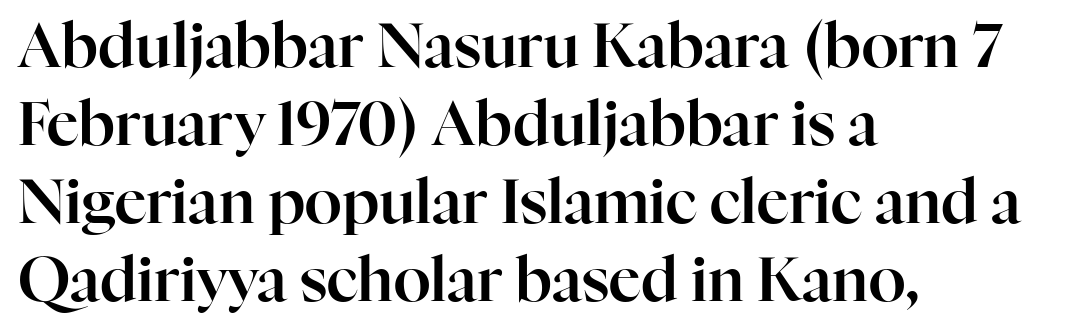
Alignment: flush left. Characters follow at the spacing the type designer built in. Quick note: interline space is typical. Characters remain perfectly vertical along every line. Here the designer chose a conventional face with non-uniform glyph widths.
